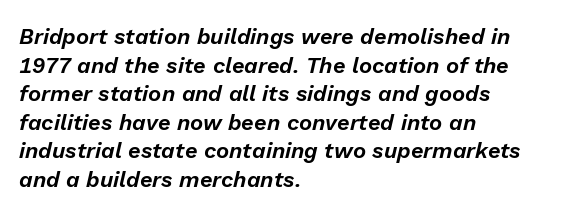
The image shows 22 px text type, italic (leaning right); set left-aligned, normal line spacing (1.3x), normal letter spacing, not underlined.
